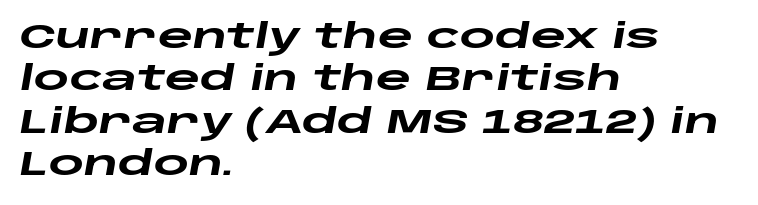
{"italic": "yes", "lean": "right", "slant_degrees": 10, "bold": "yes", "weight": "heavy", "width": "wide", "stroke_contrast": "low", "x_height": "large", "monospaced": "no", "underline": "no", "align": "left", "line_spacing": "normal", "line_spacing_ratio": 1.25, "letter_spacing": "normal", "letter_spacing_em": 0.0, "glyph_px": 34}
